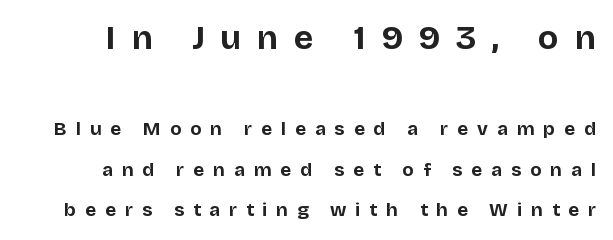
Q: Is the text bold? A: Yes.
Q: Is the text italic (slanted)? A: No, it is upright.
Q: Is the typeface a serif or a sans-serif typeface? A: Sans-serif.
Q: Is the text underlined? A: No.
Q: Is the spacing between letters normal or unusually wide? A: Unusually wide.
Q: Is the spacing between lines tight, normal or loose? A: Loose.
Q: Which block of text is set in a larger size, the first (top) or the second (bottom)? A: The first (top) one.
Q: Width (condensed, normal, or wide)? A: Normal.
Q: Stroke contrast? A: Low.
Q: x-height? A: Large.
Q: Monospaced? A: No.
